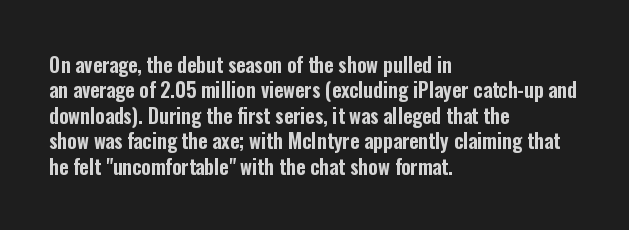
The image shows 20 px text type, upright; set left-aligned, normal line spacing (1.27x), normal letter spacing, not underlined.
